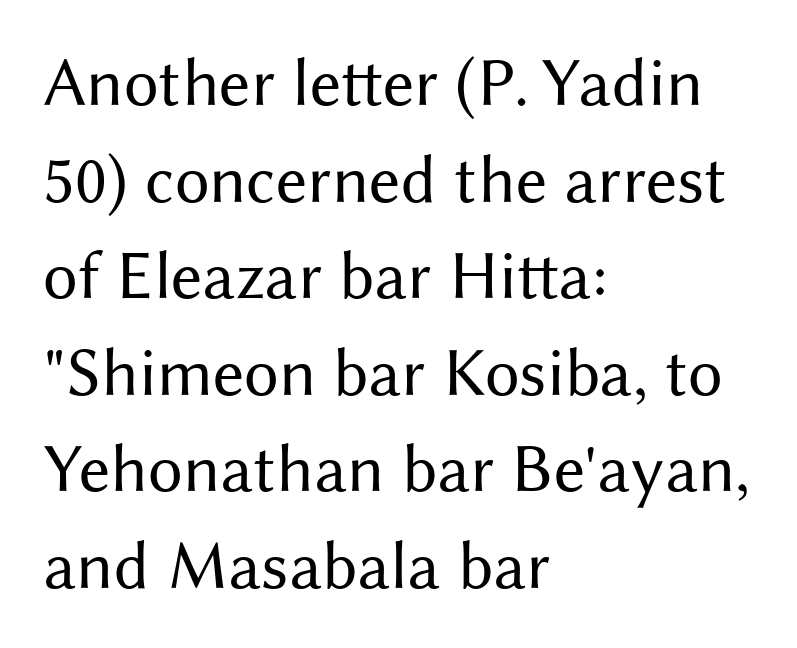
Q: Is the text bold? A: No.
Q: Is the text italic (slanted)? A: No, it is upright.
Q: Is the typeface a serif or a sans-serif typeface? A: Sans-serif.
Q: Is the text underlined? A: No.
Q: How is the paragraph aligned? A: Left-aligned.
Q: Is the spacing between letters normal or unusually wide? A: Normal.
Q: Is the spacing between lines tight, normal or loose? A: Normal.
Q: Width (condensed, normal, or wide)? A: Normal.
Q: Stroke contrast? A: Medium.
Q: x-height? A: Medium.
Q: Monospaced? A: No.
